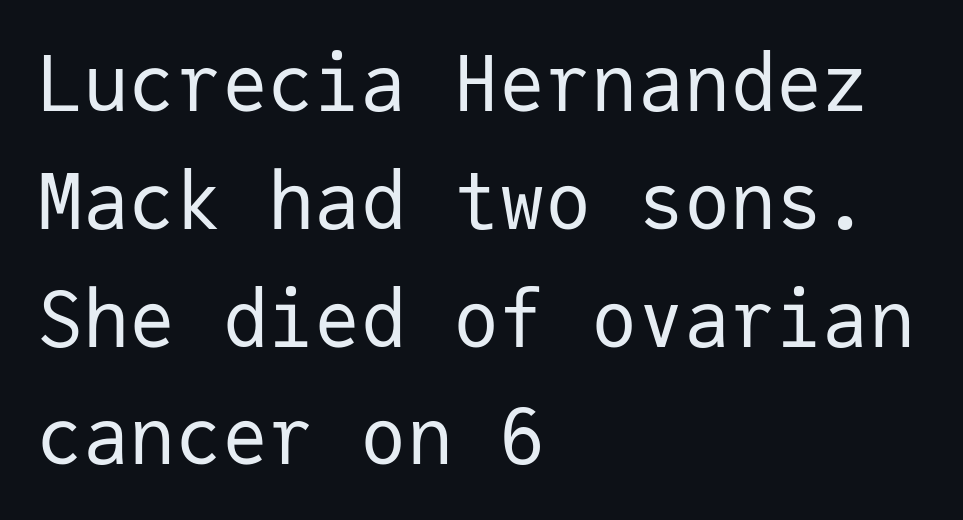
Q: Is the text bold? A: No.
Q: Is the text italic (slanted)? A: No, it is upright.
Q: Is the typeface a serif or a sans-serif typeface? A: Sans-serif.
Q: Is the text underlined? A: No.
Q: How is the paragraph aligned? A: Left-aligned.
Q: Is the spacing between letters normal or unusually wide? A: Normal.
Q: Is the spacing between lines tight, normal or loose? A: Normal.
Q: Width (condensed, normal, or wide)? A: Normal.
Q: Stroke contrast? A: Low.
Q: x-height? A: Medium.
Q: Monospaced? A: Yes.
